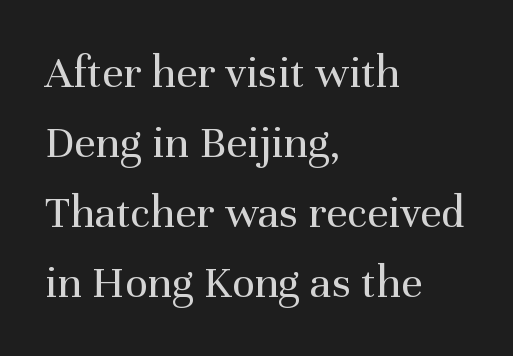
The image shows 47 px regular-weight serif type, upright; set left-aligned, normal line spacing (1.49x), normal letter spacing, not underlined; medium stroke contrast and a medium x-height.
